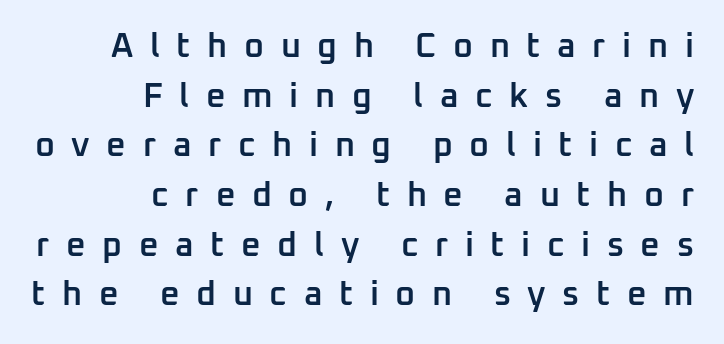
{"serif": "no", "italic": "no", "bold": "semi", "weight": "semibold", "width": "normal", "stroke_contrast": "low", "x_height": "medium", "monospaced": "no", "underline": "no", "align": "right", "line_spacing": "normal", "line_spacing_ratio": 1.46, "letter_spacing": "wide", "letter_spacing_em": 0.49, "glyph_px": 34}
